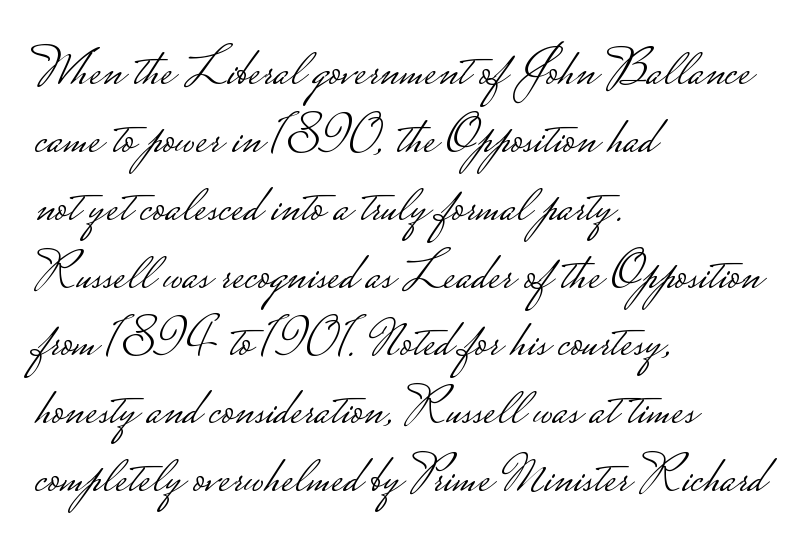
Serif or sans? Sans — the stroke terminals are bare. The face used here is proportionally spaced, like ordinary book or web type. Alignment: flush left. A quiet, ordinary-to-light weight characterises the typeface.
